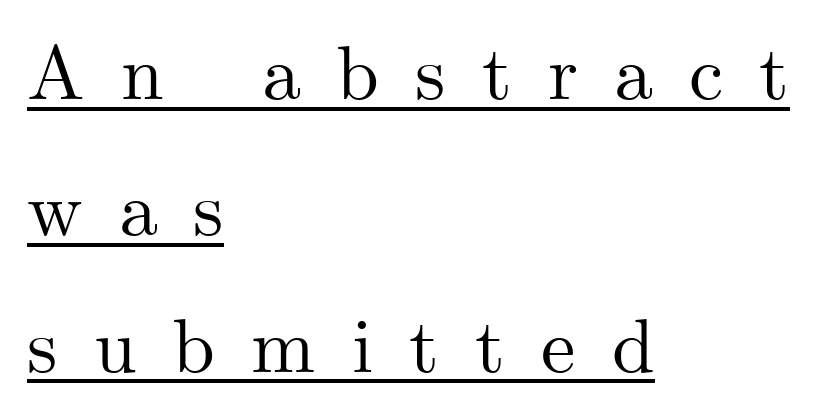
Q: Is the text italic (slanted)? A: No, it is upright.
Q: Is the typeface a serif or a sans-serif typeface? A: Serif.
Q: Is the text underlined? A: Yes.
Q: How is the paragraph aligned? A: Left-aligned.
Q: Is the spacing between letters normal or unusually wide? A: Unusually wide.
Q: Width (condensed, normal, or wide)? A: Normal.
Q: Stroke contrast? A: Medium.
Q: x-height? A: Small.
Q: Monospaced? A: No.
